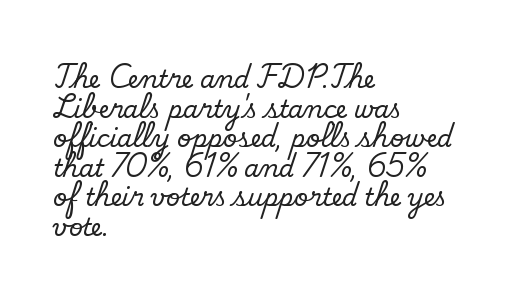
Q: Is the text bold? A: No.
Q: Is the text underlined? A: No.
Q: How is the paragraph aligned? A: Left-aligned.
Q: Is the spacing between letters normal or unusually wide? A: Normal.
